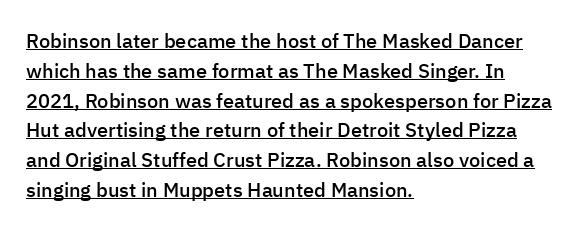
{"italic": "no", "bold": "semi", "underline": "yes", "align": "left", "line_spacing": "normal", "line_spacing_ratio": 1.49, "letter_spacing": "normal", "letter_spacing_em": 0.0, "glyph_px": 20}
